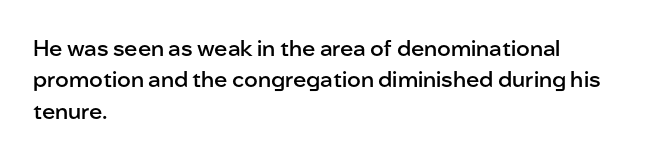
The image shows 22 px text type, upright; set left-aligned, normal line spacing (1.43x), normal letter spacing, not underlined.
